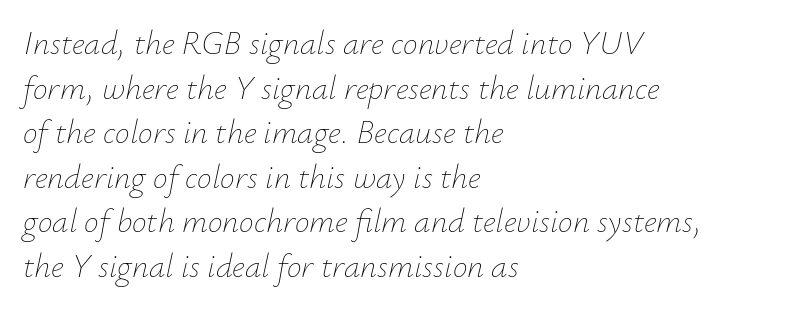
The image shows 33 px thin type, italic (leaning right); set left-aligned, normal line spacing (1.35x), normal letter spacing, not underlined; low stroke contrast and a small x-height.
